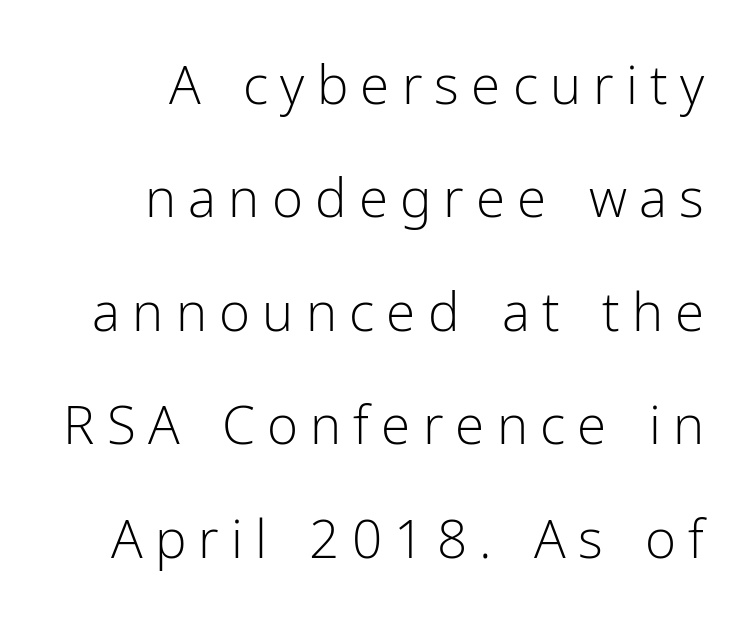
Here the designer chose a conventional face with non-uniform glyph widths. The typesetter chose a ragged-left arrangement here. Heft: none added — not bold. Tall strokes in this sample are plumb rather than angled.
